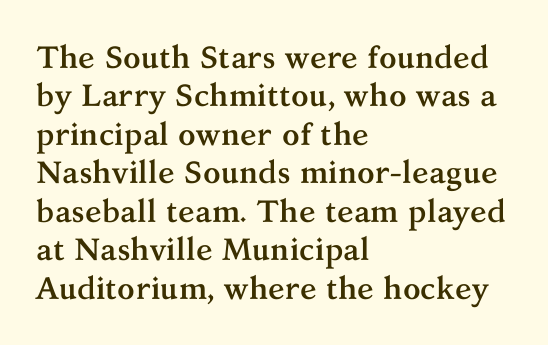
Type style note: has serifs. Descender tails drop into unmarked territory. Spacing verdict: proportional, widths tailored to each character. Pretty heavy lettering here — definitely bold.
